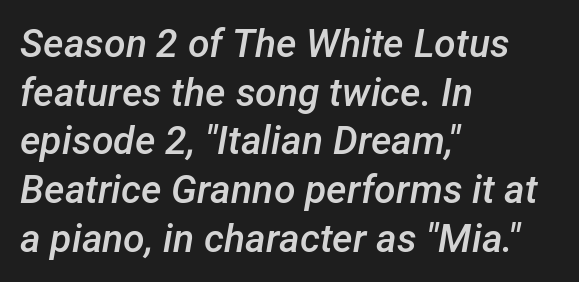
{"italic": "yes", "lean": "right", "slant_degrees": 12, "bold": "semi", "weight": "semibold", "width": "normal", "stroke_contrast": "low", "x_height": "medium", "monospaced": "no", "underline": "no", "align": "left", "line_spacing": "normal", "line_spacing_ratio": 1.25, "letter_spacing": "normal", "letter_spacing_em": 0.0, "glyph_px": 39}
